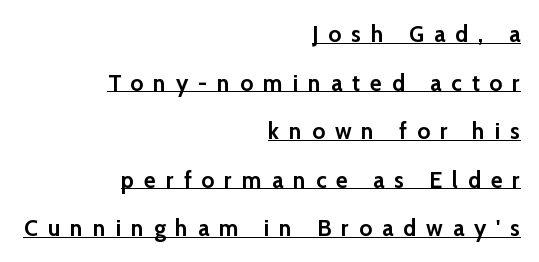
The glyphs are accompanied by a horizontal stroke just below them. Every character sits straight up, as roman type does. The line texture is sparse and dotted thanks to wide tracking. These words are printed bold, with thick strokes throughout.
